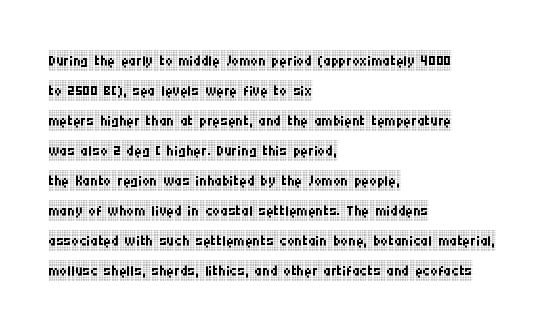
{"italic": "no", "bold": "no", "underline": "no", "align": "left", "line_spacing": "normal", "line_spacing_ratio": 1.43, "letter_spacing": "normal", "letter_spacing_em": 0.0, "glyph_px": 21}
